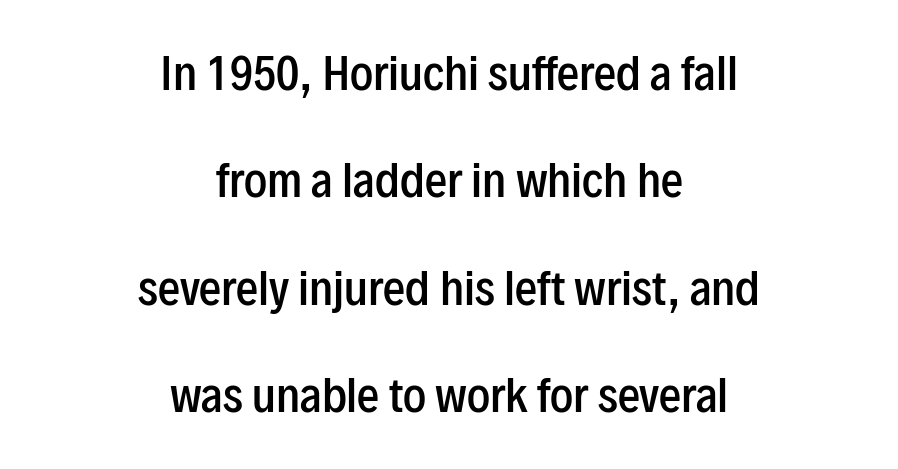
When letters stand straight like this, we call the style roman or upright. These lines stand farther apart than default settings would place them. Note the varied advance widths — an 'i' is clearly narrower than an 'm'. Which margin do the lines hug? Neither — every line sits in the middle.
